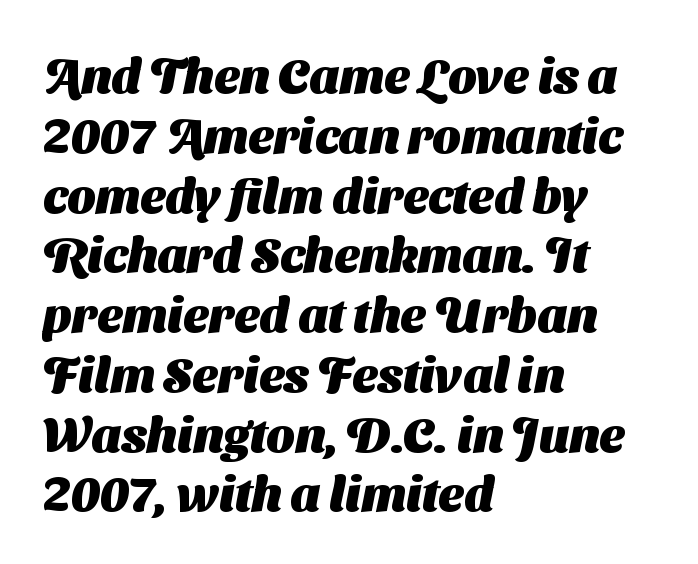
The image shows 49 px heavy sans-serif type; set left-aligned, line spacing 1.22x, normal letter spacing, not underlined; medium stroke contrast and a medium x-height.
